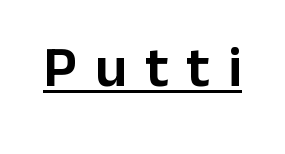
The image shows 58 px sans-serif type, upright; set unusually wide letter spacing (+0.31 em), underlined; low stroke contrast and a medium x-height.
